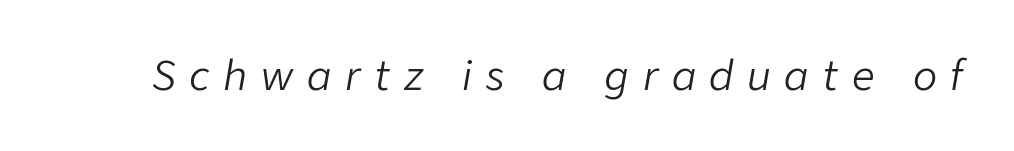
Designer's note — italics engaged. The face used here is rendered with a markedly widened letterfit. Stem width sits at or under what a default text font uses. Think of a printed novel: that variable character pitch is what you see here. Quick note: underline off.
